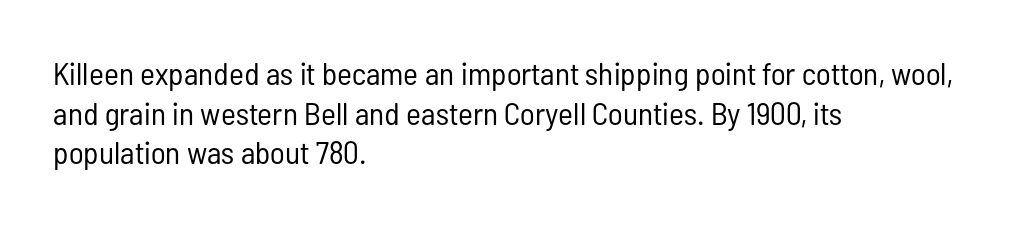
The image shows 32 px regular-weight, condensed sans-serif type, upright; set left-aligned, line spacing 1.24x, normal letter spacing, not underlined; low stroke contrast and a medium x-height.
